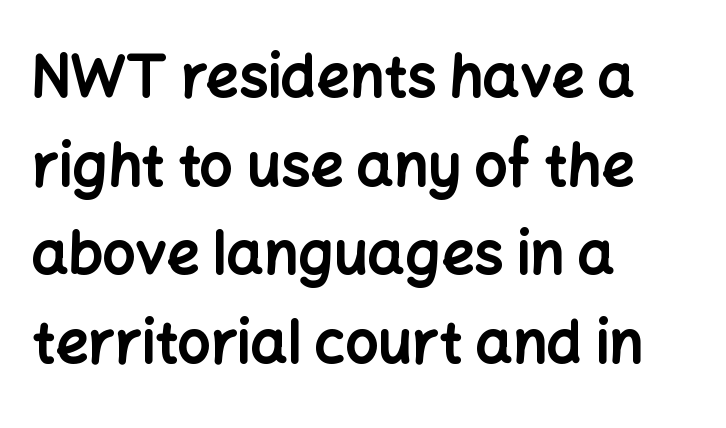
Q: Is the text bold? A: Yes.
Q: Is the text italic (slanted)? A: No, it is upright.
Q: Is the typeface a serif or a sans-serif typeface? A: Sans-serif.
Q: Is the text underlined? A: No.
Q: How is the paragraph aligned? A: Left-aligned.
Q: Is the spacing between letters normal or unusually wide? A: Normal.
Q: Is the spacing between lines tight, normal or loose? A: Normal.
Q: Width (condensed, normal, or wide)? A: Normal.
Q: Stroke contrast? A: Low.
Q: x-height? A: Medium.
Q: Monospaced? A: No.
